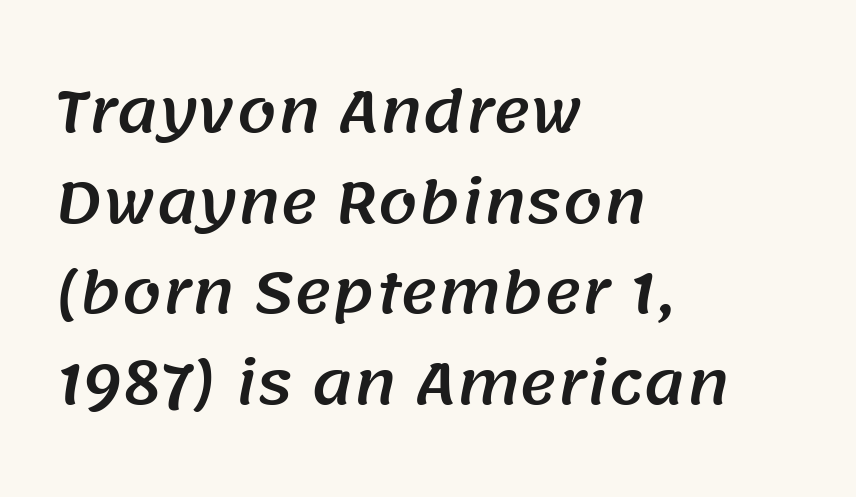
The image shows 57 px sans-serif type; set left-aligned, normal line spacing (1.59x), normal letter spacing, not underlined; medium stroke contrast and a large x-height.
